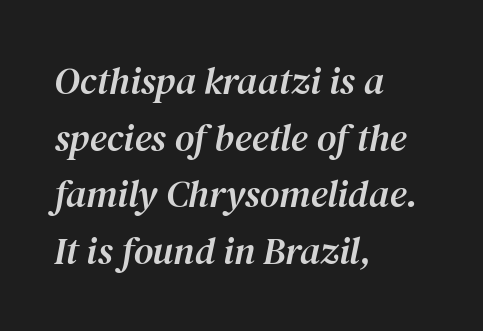
{"serif": "yes", "italic": "yes", "lean": "right", "slant_degrees": 12, "width": "normal", "stroke_contrast": "medium", "x_height": "medium", "monospaced": "no", "underline": "no", "align": "left", "line_spacing": "normal", "line_spacing_ratio": 1.49, "letter_spacing": "normal", "letter_spacing_em": 0.0, "glyph_px": 38}
